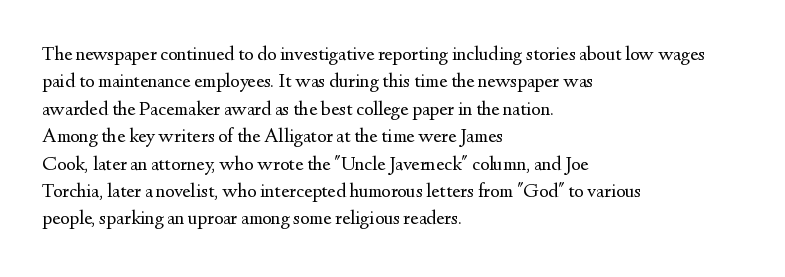
Caption: standard tracking, unaltered. Alignment: flush left. Line spacing here is normal. Weight: not bold — regular or lighter.
